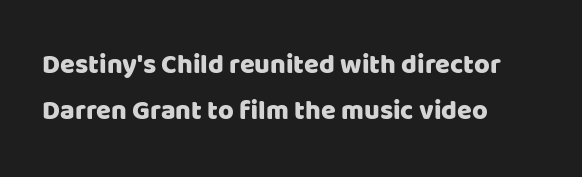
Q: Is the text italic (slanted)? A: No, it is upright.
Q: Is the text underlined? A: No.
Q: How is the paragraph aligned? A: Left-aligned.
Q: Is the spacing between letters normal or unusually wide? A: Normal.
